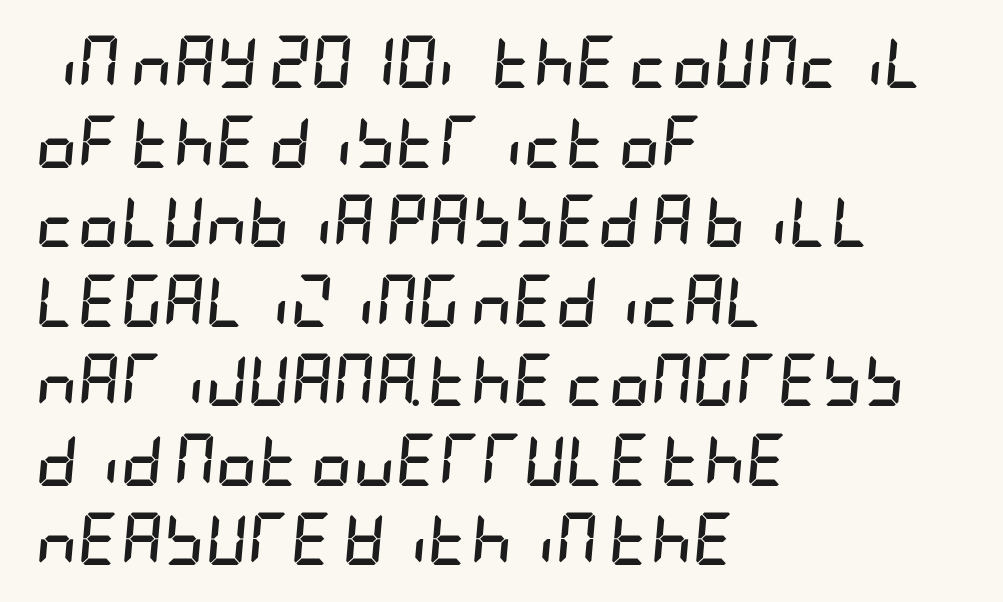
The image shows 52 px semibold, condensed type, italic (leaning right); set left-aligned, normal line spacing (1.53x), normal letter spacing, not underlined; low stroke contrast and a large x-height.
